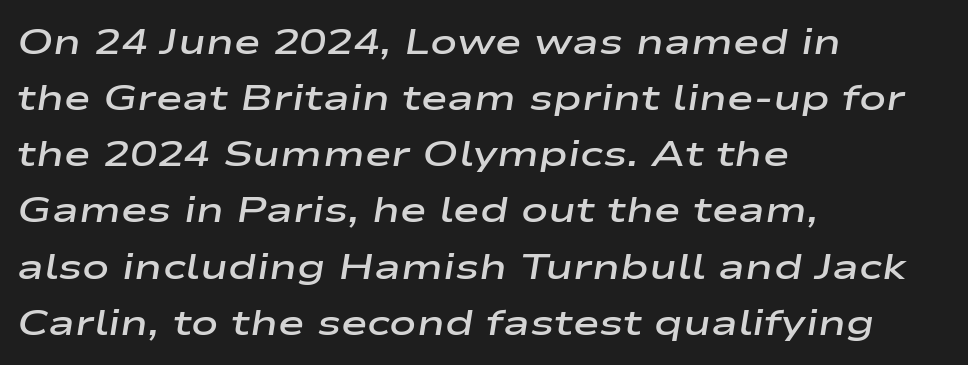
Weight check: semibold — heavier than regular, not quite bold. The passage shown is not underscored anywhere. Leading: standard. Tall strokes in this sample are angled rather than plumb.
